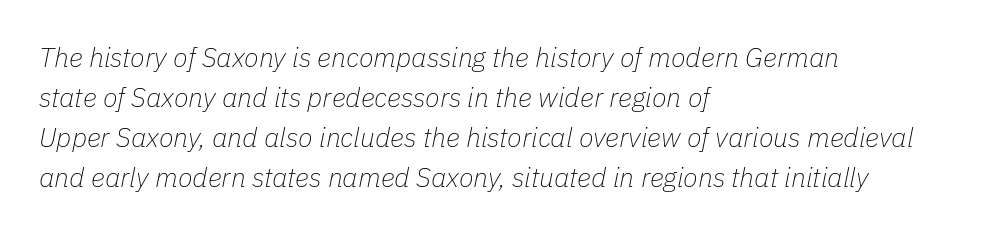
{"italic": "yes", "lean": "right", "slant_degrees": 11, "bold": "no", "underline": "no", "align": "left", "line_spacing": "normal", "line_spacing_ratio": 1.48, "letter_spacing": "normal", "letter_spacing_em": 0.0, "glyph_px": 27}
